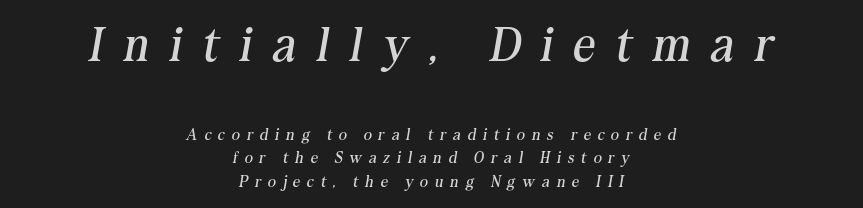
Do the characters align in a grid? No, the font is proportional. The face used here is rendered with a markedly widened letterfit. Look at the bottom of the vertical strokes: they flare into serifs here. Decoration check: the copy has no underline.
